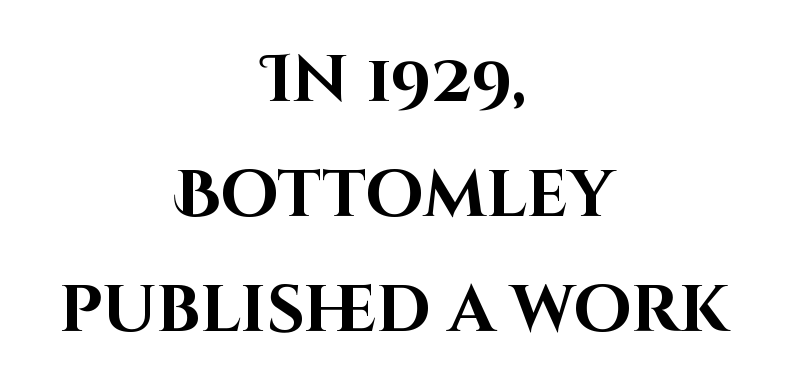
The glyphs have the mass of a bold cut. The glyphs in this specimen are sans serif. This rendering features lettering with no underline. Unlike italic type, these characters show no tilt at all. The compositor balanced each line on the midline. This sample has the flowing, uneven cadence of proportional lettering.
